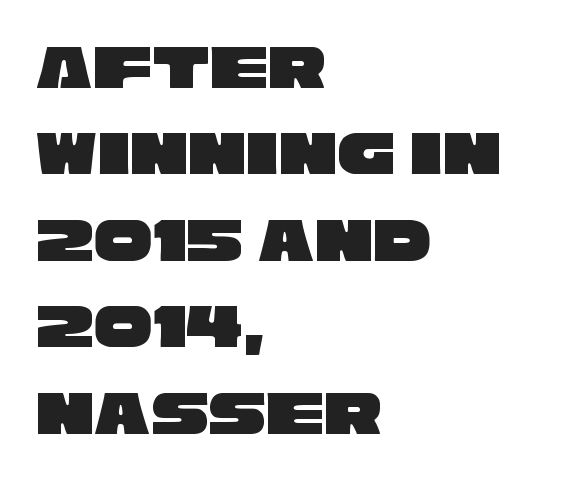
Q: Is the typeface a serif or a sans-serif typeface? A: Sans-serif.
Q: Is the text underlined? A: No.
Q: How is the paragraph aligned? A: Left-aligned.
Q: Is the spacing between letters normal or unusually wide? A: Normal.
Q: Is the spacing between lines tight, normal or loose? A: Normal.
Q: Width (condensed, normal, or wide)? A: Wide.
Q: Stroke contrast? A: Low.
Q: x-height? A: Large.
Q: Monospaced? A: No.
